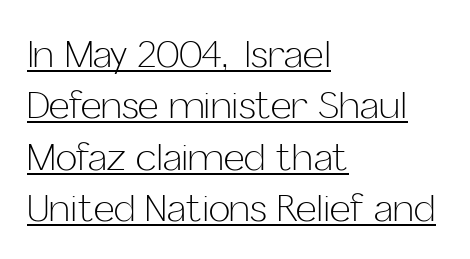
Q: Is the text bold? A: No.
Q: Is the text italic (slanted)? A: No, it is upright.
Q: Is the typeface a serif or a sans-serif typeface? A: Sans-serif.
Q: Is the text underlined? A: Yes.
Q: How is the paragraph aligned? A: Left-aligned.
Q: Is the spacing between letters normal or unusually wide? A: Normal.
Q: Is the spacing between lines tight, normal or loose? A: Normal.
Q: Width (condensed, normal, or wide)? A: Normal.
Q: Stroke contrast? A: Low.
Q: x-height? A: Medium.
Q: Monospaced? A: No.
